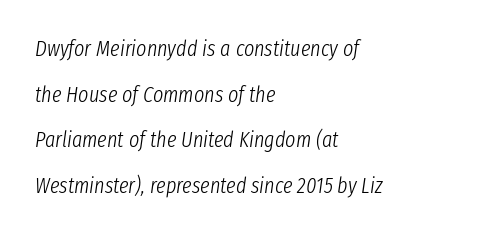
The baseline area is clear. Vertical spacing — loose. Yep, that's italic — everything's leaning. In terms of letterspacing, this is plain default setting. Counters stay open thanks to moderate or lighter strokes.
